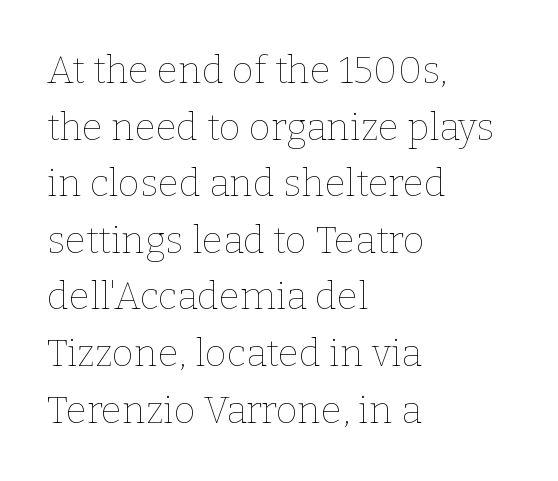
Q: Is the text bold? A: No.
Q: Is the text italic (slanted)? A: No, it is upright.
Q: Is the text underlined? A: No.
Q: How is the paragraph aligned? A: Left-aligned.
Q: Is the spacing between letters normal or unusually wide? A: Normal.
Q: Is the spacing between lines tight, normal or loose? A: Normal.
Q: Width (condensed, normal, or wide)? A: Normal.
Q: Stroke contrast? A: Low.
Q: x-height? A: Medium.
Q: Monospaced? A: No.
